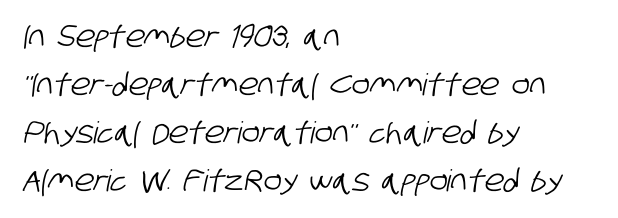
Q: Is the typeface a serif or a sans-serif typeface? A: Sans-serif.
Q: Is the text underlined? A: No.
Q: How is the paragraph aligned? A: Left-aligned.
Q: Is the spacing between letters normal or unusually wide? A: Normal.
Q: Is the spacing between lines tight, normal or loose? A: Normal.
Q: Width (condensed, normal, or wide)? A: Condensed.
Q: Stroke contrast? A: Low.
Q: x-height? A: Large.
Q: Monospaced? A: No.
